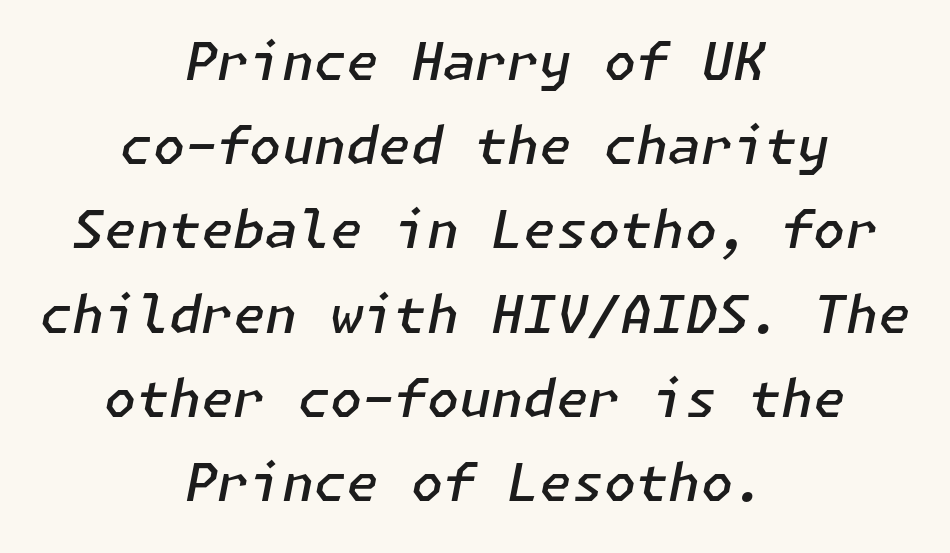
Q: Is the text bold? A: Semi-bold.
Q: Is the text italic (slanted)? A: Yes, it leans right by about 11 degrees.
Q: Is the text underlined? A: No.
Q: How is the paragraph aligned? A: Centered.
Q: Is the spacing between letters normal or unusually wide? A: Normal.
Q: Is the spacing between lines tight, normal or loose? A: Normal.
Q: Width (condensed, normal, or wide)? A: Normal.
Q: Stroke contrast? A: Low.
Q: x-height? A: Medium.
